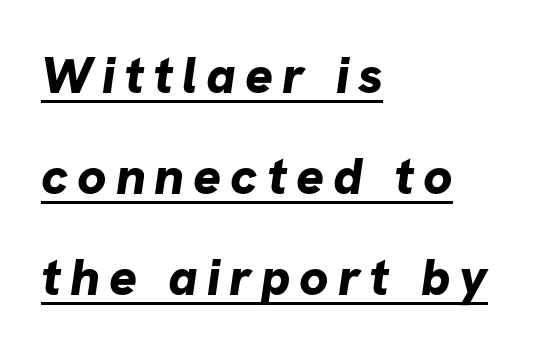
Q: Is the text bold? A: Yes.
Q: Is the typeface a serif or a sans-serif typeface? A: Sans-serif.
Q: Is the text underlined? A: Yes.
Q: How is the paragraph aligned? A: Left-aligned.
Q: Is the spacing between lines tight, normal or loose? A: Loose.
Q: Width (condensed, normal, or wide)? A: Normal.
Q: Stroke contrast? A: Low.
Q: x-height? A: Medium.
Q: Monospaced? A: No.
